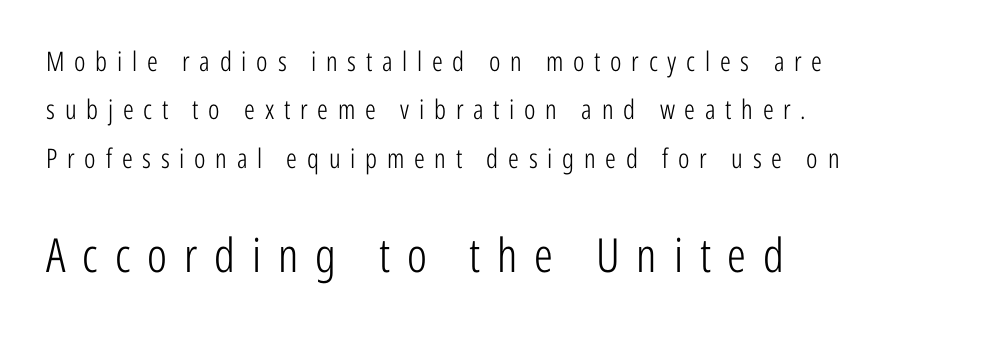
Q: Is the text bold? A: No.
Q: Is the text italic (slanted)? A: No, it is upright.
Q: Is the typeface a serif or a sans-serif typeface? A: Sans-serif.
Q: Is the text underlined? A: No.
Q: How is the paragraph aligned? A: Left-aligned.
Q: Is the spacing between letters normal or unusually wide? A: Unusually wide.
Q: Which block of text is set in a larger size, the first (top) or the second (bottom)? A: The second (bottom) one.
Q: Width (condensed, normal, or wide)? A: Condensed.
Q: Stroke contrast? A: Low.
Q: x-height? A: Medium.
Q: Monospaced? A: No.
